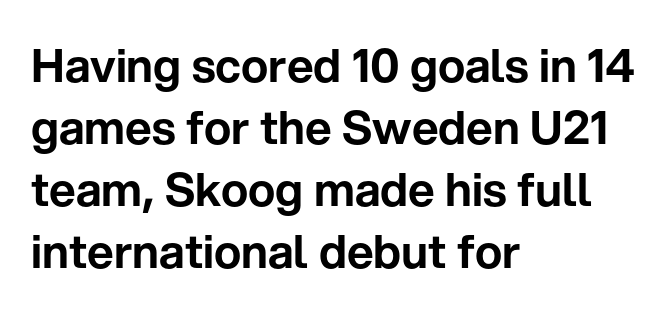
The baseline area is clear. A sans-serif font was chosen for this passage. Observe the ordinary spacing: letters are neighbours, not strangers. Ordinary non-slanted type is in use. These lines stack with their left ends in a neat column. Vertical spacing — default.
